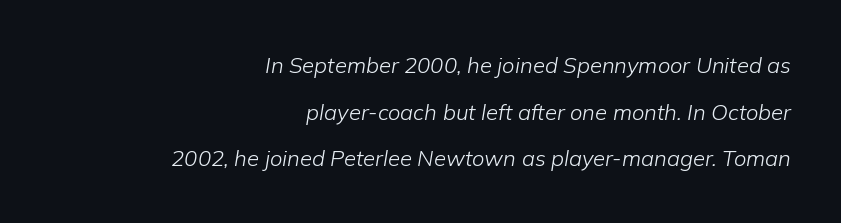
{"italic": "yes", "lean": "right", "slant_degrees": 9, "bold": "no", "underline": "no", "align": "right", "line_spacing": "loose", "line_spacing_ratio": 2.12, "letter_spacing": "normal", "letter_spacing_em": 0.0, "glyph_px": 22}
